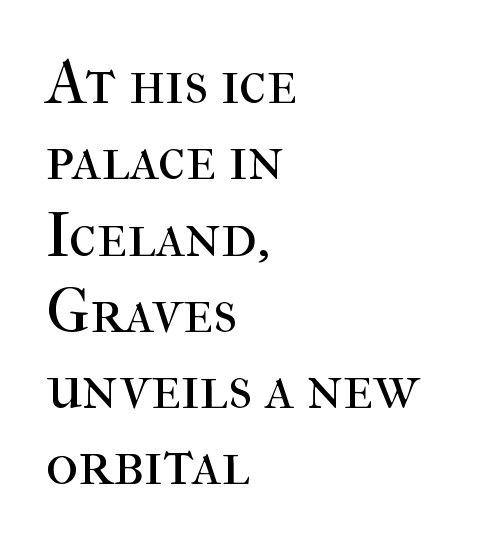
Q: Is the text bold? A: No.
Q: Is the text italic (slanted)? A: No, it is upright.
Q: Is the typeface a serif or a sans-serif typeface? A: Serif.
Q: Is the text underlined? A: No.
Q: How is the paragraph aligned? A: Left-aligned.
Q: Is the spacing between letters normal or unusually wide? A: Normal.
Q: Width (condensed, normal, or wide)? A: Normal.
Q: Stroke contrast? A: High.
Q: x-height? A: Medium.
Q: Monospaced? A: No.
